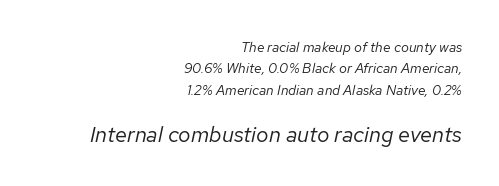
The image shows 22 px text type, italic (leaning right); set right-aligned, normal line spacing (1.53x), normal letter spacing, not underlined; the second (bottom) block is 1.57x larger.
